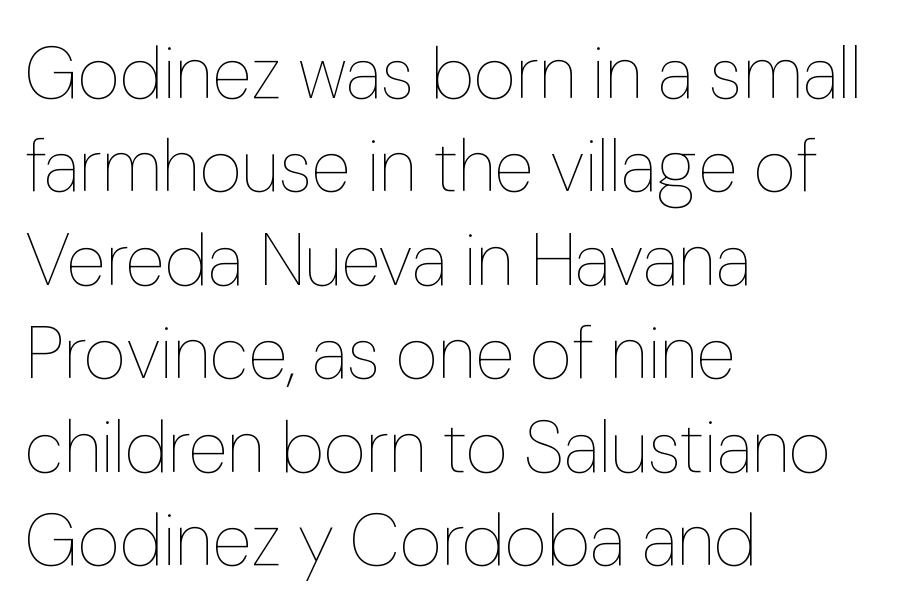
Designer's note — italics off, roman on. Rows of type keep a routine distance in the vertical direction. Varying glyph widths throughout — classic text-font behaviour. Line beginnings align vertically; line endings do not.
